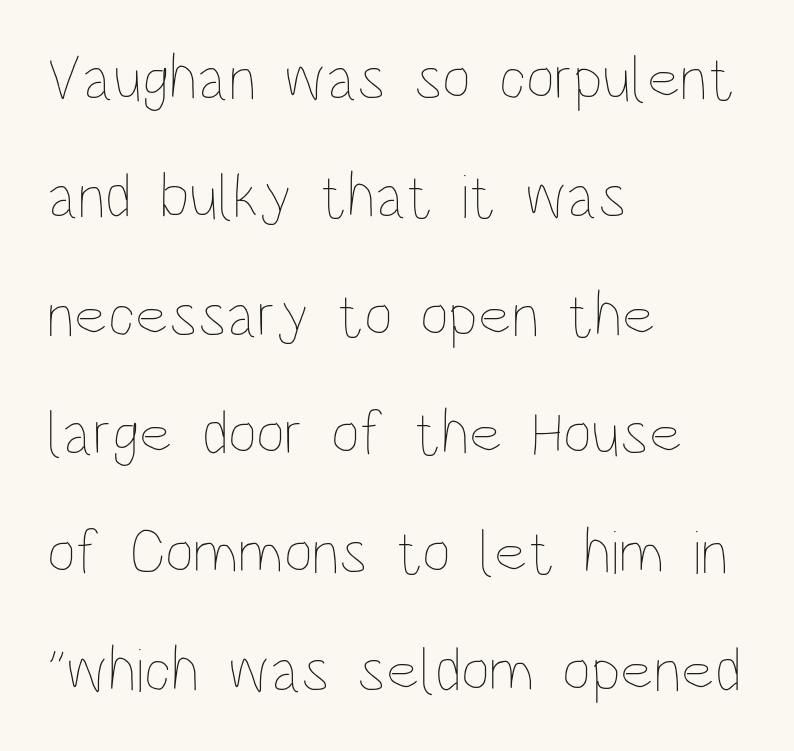
The gap between lines stays unmarked. Look at the tracking — it's just the regular setting, nothing added. The face used here is proportionally spaced, like ordinary book or web type. Heft: none added — not bold.
